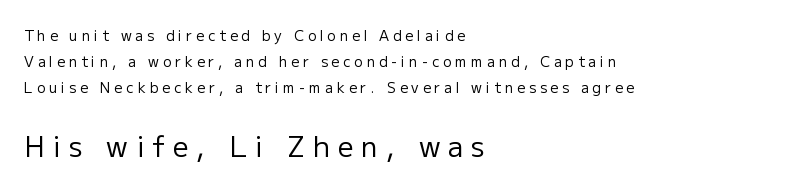
Visually the block forms a straight wall on the left and a jagged coastline on the right. Varying glyph widths throughout — classic text-font behaviour. The rendering shows plain stroke endings on the letterforms — a sans-serif design. A bare baseline throughout the passage.
